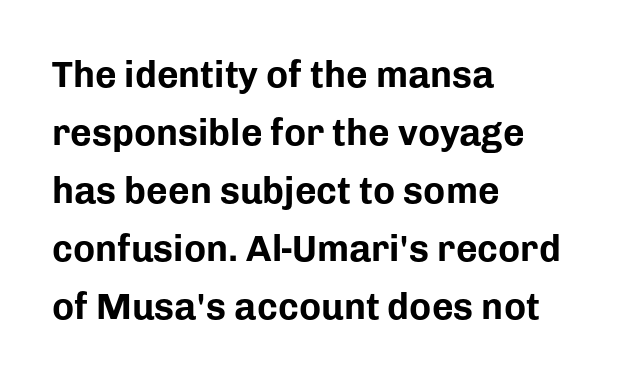
The space directly below the letters is spotless. Regarding leading, the lines here are spaced in the standard way. The passage is arranged the way most books set body copy — flush left. Do the characters align in a grid? No, the font is proportional. Every stem runs plumb, perpendicular to the baseline.
